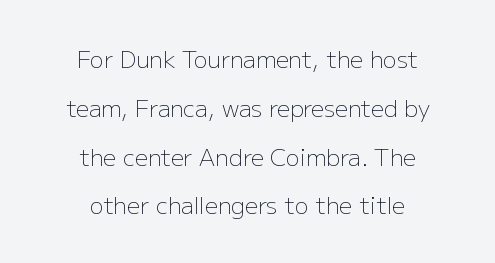
Every stem runs plumb, perpendicular to the baseline. Every row of glyphs is offset so its center matches the block's center. No letter is thick-stroked: the sample isn't bold. Quick note: underline off. Glyph-to-glyph distance matches everyday printed text. The block of text is sparse from top to bottom, with ample space between rows.
